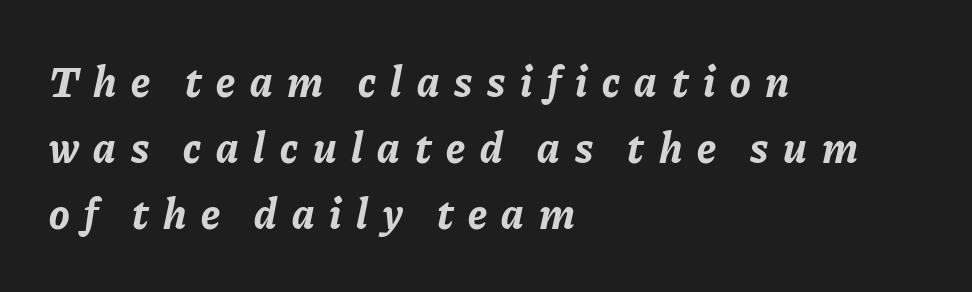
The passage shown is typed in a proportional face where columns would drift. Every letter is thick-stroked: bold, no question. Each row of text sits above clean, open space. Notice how the passage keeps a crisp vertical edge on the left only. One glance says typical: line gaps are just what's usual.
